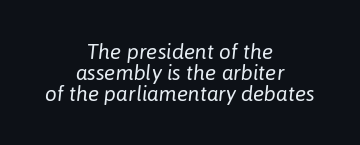
Decoration check: the copy has no underline. Teacher's note: observe the equal gaps on both sides — that is centered alignment. The face used here has a pronounced slope to its letters. Students, note that the glyphs here touch the page at normal intervals. Weight: not bold — regular or lighter.
